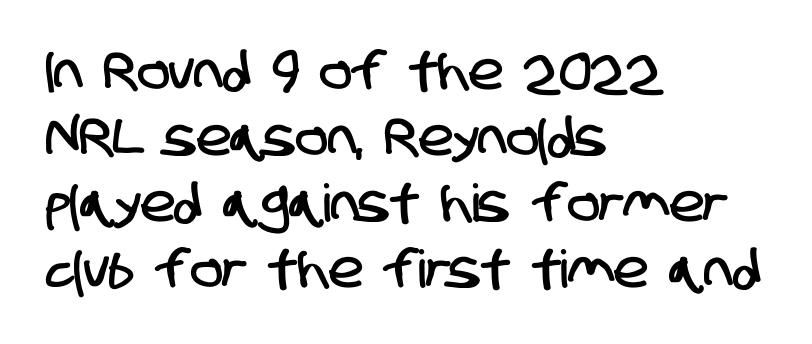
The line-height multiplier appears to be the usual default. Look at the bottom of the vertical strokes: they stop flat, with no serifs. Proportional: the letters do not fall into vertical columns. Descenders are the only things crossing below the line. Left-aligned paragraph, ragged on the right. Observe the ordinary spacing: letters are neighbours, not strangers.
